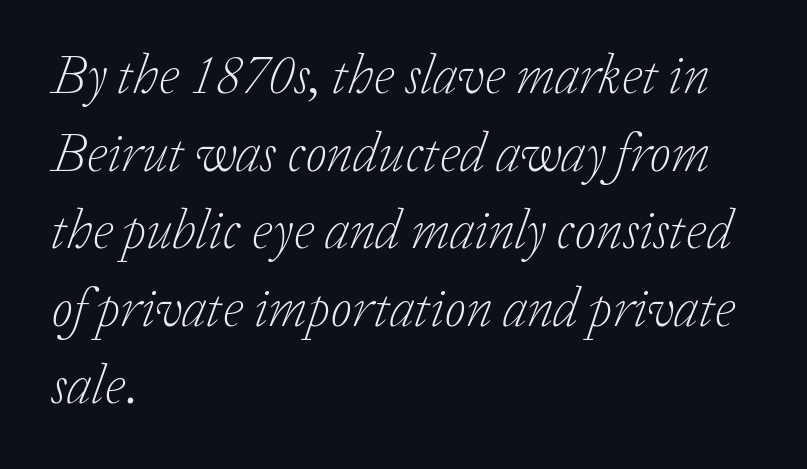
{"serif": "yes", "italic": "yes", "lean": "right", "slant_degrees": 20, "bold": "no", "weight": "light", "width": "normal", "stroke_contrast": "low", "x_height": "medium", "monospaced": "no", "underline": "no", "align": "left", "line_spacing": "normal", "line_spacing_ratio": 1.41, "letter_spacing": "normal", "letter_spacing_em": 0.0, "glyph_px": 55}
